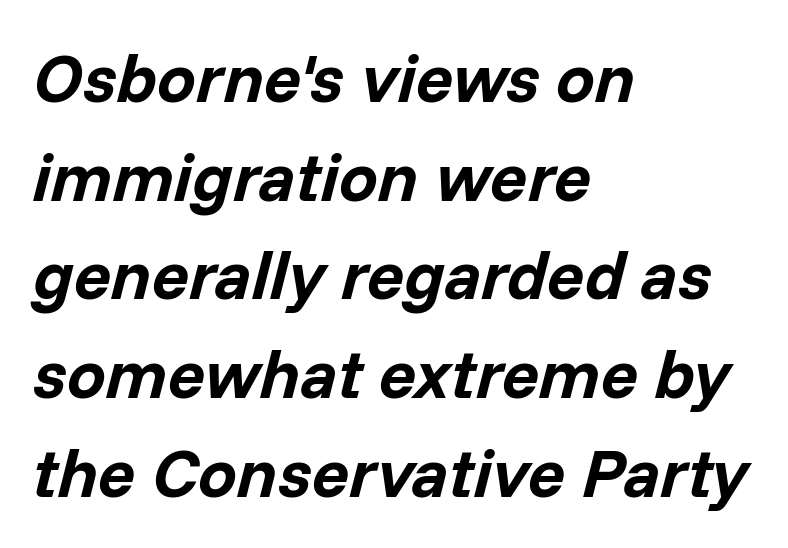
Q: Is the text bold? A: Yes.
Q: Is the text italic (slanted)? A: Yes, it leans right by about 14 degrees.
Q: Is the text underlined? A: No.
Q: How is the paragraph aligned? A: Left-aligned.
Q: Is the spacing between letters normal or unusually wide? A: Normal.
Q: Is the spacing between lines tight, normal or loose? A: Normal.
Q: Width (condensed, normal, or wide)? A: Normal.
Q: Stroke contrast? A: Low.
Q: x-height? A: Medium.
Q: Monospaced? A: No.
